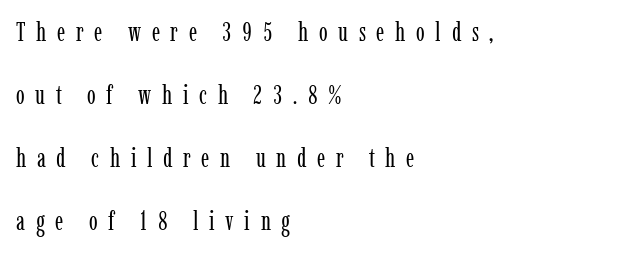
Q: Is the text bold? A: No.
Q: Is the text italic (slanted)? A: No, it is upright.
Q: Is the text underlined? A: No.
Q: How is the paragraph aligned? A: Left-aligned.
Q: Is the spacing between letters normal or unusually wide? A: Unusually wide.
Q: Is the spacing between lines tight, normal or loose? A: Loose.
